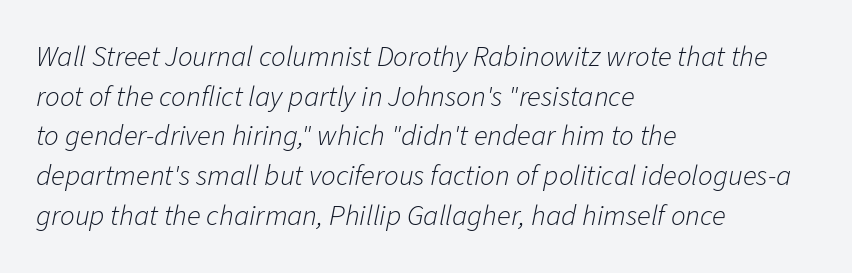
The image shows 29 px light type, italic (leaning right); set left-aligned, normal line spacing (1.37x), normal letter spacing, not underlined; low stroke contrast and a medium x-height.
